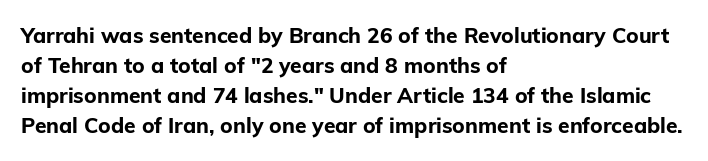
Q: Is the text bold? A: Yes.
Q: Is the text italic (slanted)? A: No, it is upright.
Q: Is the text underlined? A: No.
Q: How is the paragraph aligned? A: Left-aligned.
Q: Is the spacing between letters normal or unusually wide? A: Normal.
Q: Is the spacing between lines tight, normal or loose? A: Normal.
